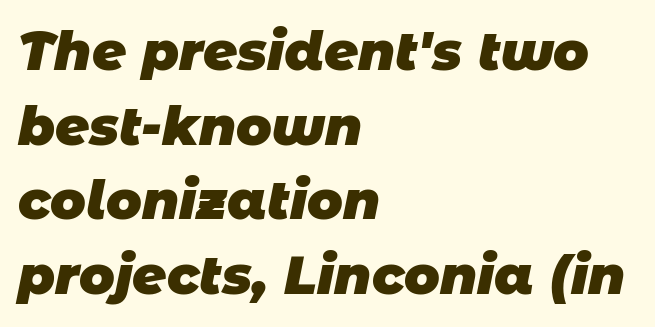
Every row of glyphs begins at an identical x-position on the left. Here the designer chose a conventional face with non-uniform glyph widths. On the weight axis this lands at bold, roughly 700. Check under the words: just untouched page. Words appear dense and cohesive because spacing is normal. Compared with typical paragraphs, the rows here are spaced about the same.
